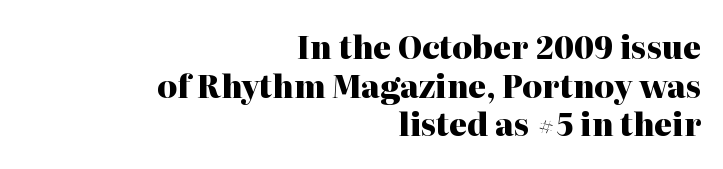
{"serif": "yes", "italic": "no", "bold": "yes", "weight": "heavy", "width": "normal", "stroke_contrast": "high", "x_height": "medium", "monospaced": "no", "underline": "no", "align": "right", "line_spacing": "normal", "line_spacing_ratio": 1.25, "letter_spacing": "normal", "letter_spacing_em": 0.0, "glyph_px": 31}
